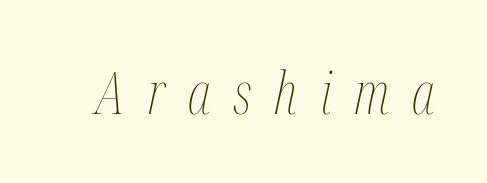
Any mark beneath the type? The region is blank. The rendering inserts visible extra space after every character. The weight tops out at a normal text grade. Varying glyph widths throughout — classic text-font behaviour. It's the slanting kind of type.
